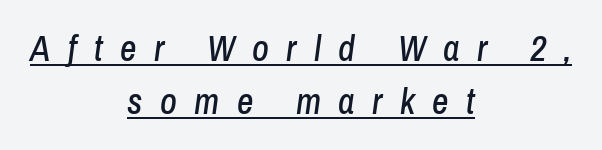
Q: Is the text italic (slanted)? A: Yes, it leans right by about 8 degrees.
Q: Is the text underlined? A: Yes.
Q: How is the paragraph aligned? A: Centered.
Q: Is the spacing between letters normal or unusually wide? A: Unusually wide.
Q: Is the spacing between lines tight, normal or loose? A: Normal.
Q: Width (condensed, normal, or wide)? A: Condensed.
Q: Stroke contrast? A: Low.
Q: x-height? A: Medium.
Q: Monospaced? A: No.
